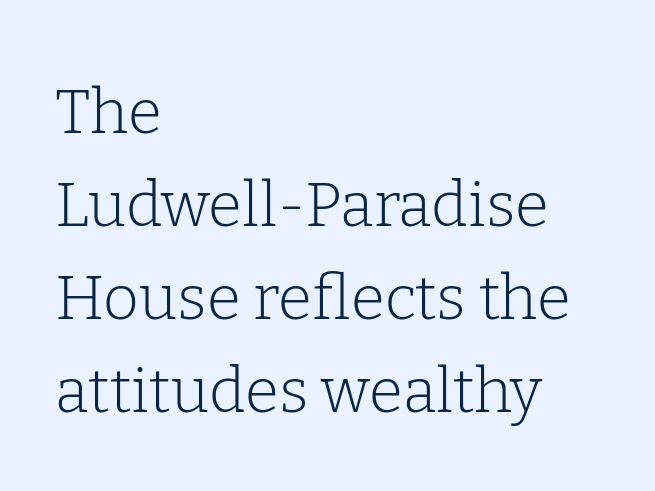
The font's upright variant was chosen for this text. The strokes carry an ordinary text weight at most. Varying glyph widths throughout — classic text-font behaviour. Nobody drew a line under any word here. The face used here is seriffed, in the tradition of book romans.
